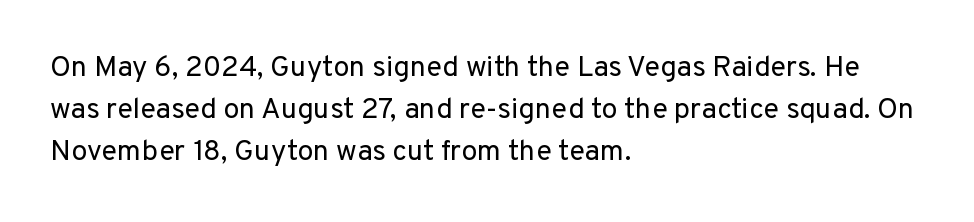
{"serif": "no", "italic": "no", "bold": "no", "weight": "regular", "width": "normal", "stroke_contrast": "low", "x_height": "medium", "monospaced": "no", "underline": "no", "align": "left", "line_spacing": "normal", "line_spacing_ratio": 1.44, "letter_spacing": "normal", "letter_spacing_em": 0.0, "glyph_px": 29}
